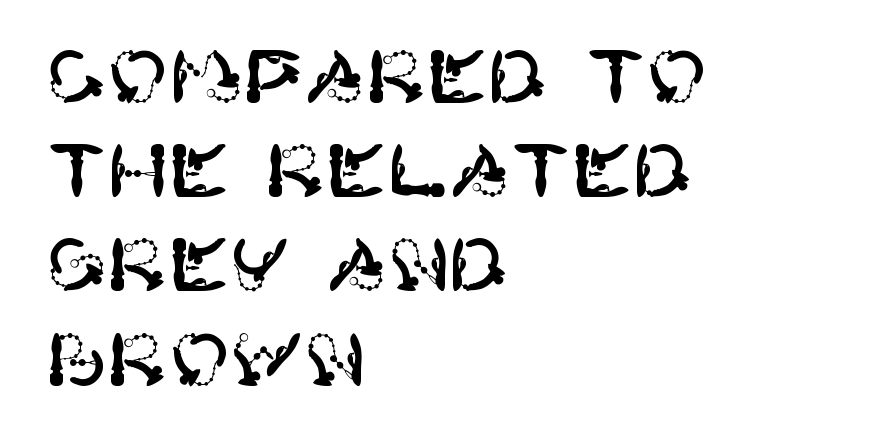
Q: Is the text italic (slanted)? A: No, it is upright.
Q: Is the typeface a serif or a sans-serif typeface? A: Sans-serif.
Q: Is the text underlined? A: No.
Q: How is the paragraph aligned? A: Left-aligned.
Q: Is the spacing between letters normal or unusually wide? A: Normal.
Q: Is the spacing between lines tight, normal or loose? A: Normal.
Q: Width (condensed, normal, or wide)? A: Normal.
Q: Stroke contrast? A: High.
Q: x-height? A: Large.
